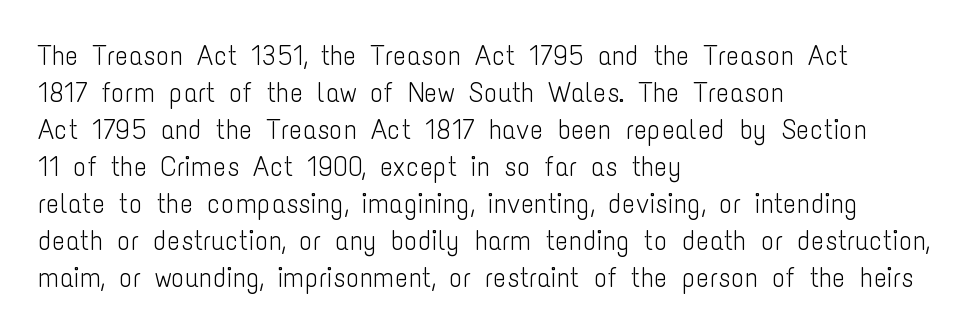
The image shows 28 px light, condensed sans-serif type, upright; set left-aligned, normal line spacing (1.32x), normal letter spacing, not underlined; low stroke contrast and a medium x-height.
